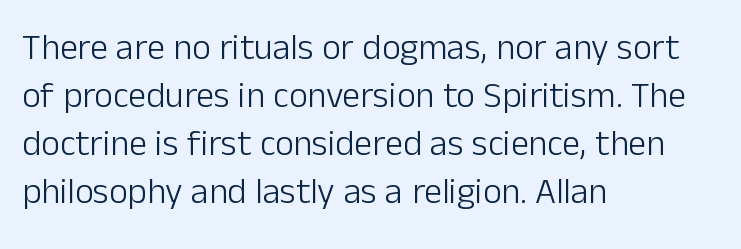
These lines stack with their left ends in a neat column. Normally led — the rows are evenly, conventionally spaced. Nope, not italic — everything's standing straight. Stems and bowls with no extra thickness — not bold.
